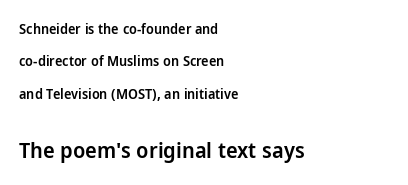
This layout puts the modest block above and the oversized block below. Descenders are the only things crossing below the line. Layout note: lines flush left. The font's upright variant was chosen for this text. Leading: increased. The tracking reads as untouched default to a designer's eye.
